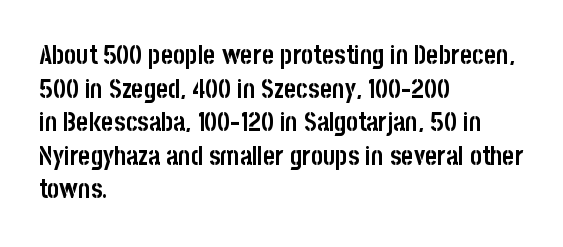
Regarding leading, the lines here are spaced in the standard way. Nothing unusual about the tracking: characters are spaced as the font intends. Clear beneath every line of the passage. The compositor pushed each line to the left boundary. Ascenders rise straight up at ninety degrees. The font is running at its bold setting.
